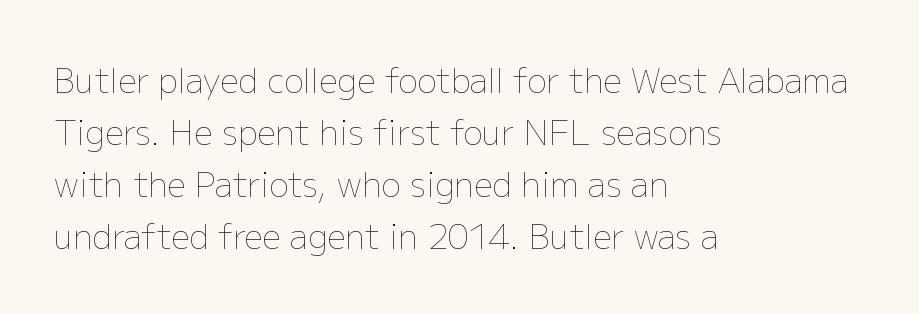
The gaps between neighbouring characters are ordinary and unremarkable. Horizontal alignment here is leftward, the default for most running prose. Is this a fixed-width face? No — the glyphs have proportional, varying widths. The foot of each line stays bare and open.
